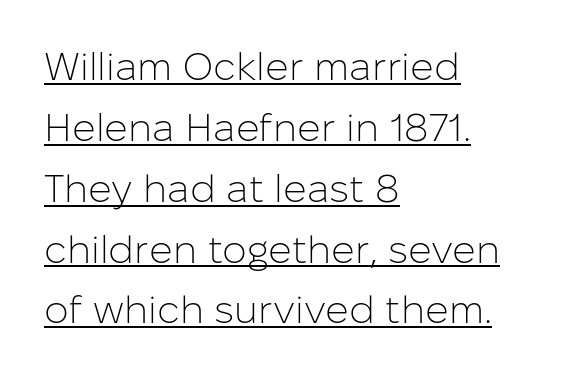
The image shows 39 px light sans-serif type, upright; set left-aligned, normal line spacing (1.56x), normal letter spacing, underlined; low stroke contrast and a medium x-height.
